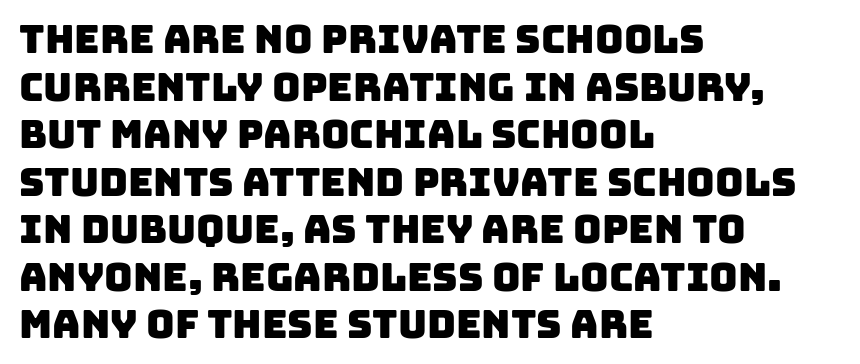
Tracking here is standard; glyphs follow each other at the usual distance. The space beneath each line is pristine and unruled. Left-aligned paragraph, ragged on the right. Looks like regular typesetting: each glyph gets only the width it needs. A typesetter would label this face a sans.
